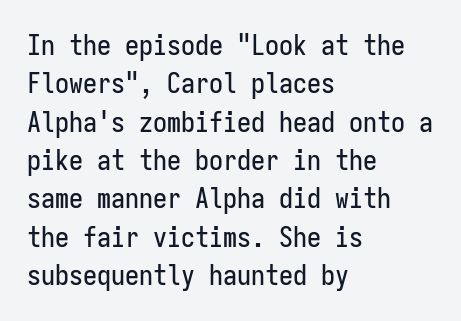
Q: Is the text italic (slanted)? A: No, it is upright.
Q: Is the typeface a serif or a sans-serif typeface? A: Sans-serif.
Q: Is the text underlined? A: No.
Q: How is the paragraph aligned? A: Left-aligned.
Q: Is the spacing between letters normal or unusually wide? A: Normal.
Q: Is the spacing between lines tight, normal or loose? A: Normal.
Q: Width (condensed, normal, or wide)? A: Condensed.
Q: Stroke contrast? A: Low.
Q: x-height? A: Medium.
Q: Monospaced? A: Yes.
